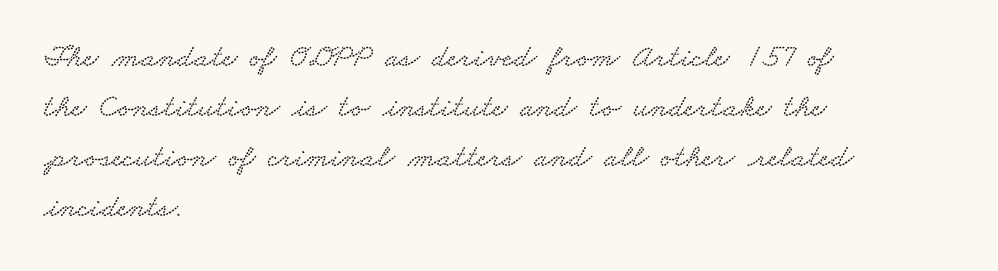
Interline gaps are of average width in this sample. The typeface chosen for these lines features serifs. The face used here is proportionally spaced, like ordinary book or web type. The letters sit at their default tracking, neither squeezed nor spread. The area under the type is left untouched.
